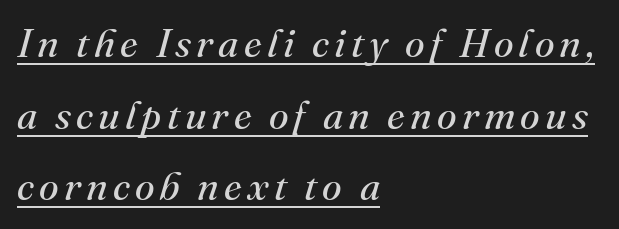
Reading down the block, your eye returns to a fixed left position each line. Beneath each row of characters lies a ruled line. The face looks like a standard text weight, possibly lighter. Slant detected: the letters are inclined.
